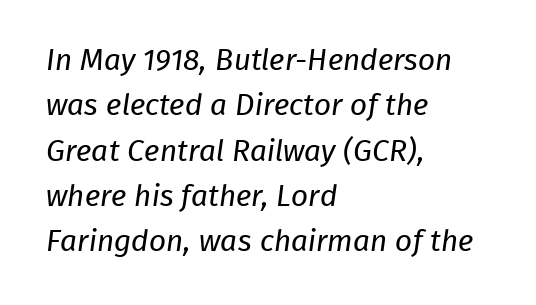
The image shows 30 px regular-weight sans-serif type; set left-aligned, normal line spacing (1.51x), normal letter spacing, not underlined; low stroke contrast and a medium x-height.
